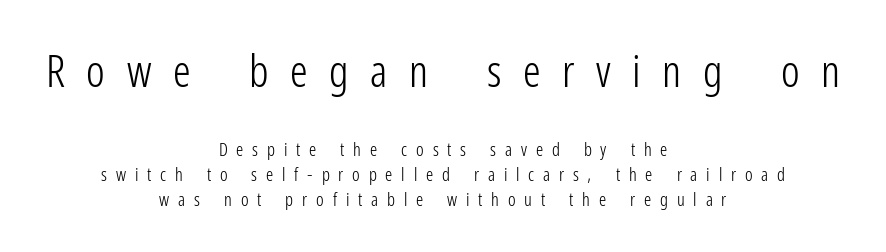
Q: Is the text bold? A: No.
Q: Is the text italic (slanted)? A: No, it is upright.
Q: Is the typeface a serif or a sans-serif typeface? A: Sans-serif.
Q: Is the text underlined? A: No.
Q: How is the paragraph aligned? A: Centered.
Q: Is the spacing between letters normal or unusually wide? A: Unusually wide.
Q: Is the spacing between lines tight, normal or loose? A: Normal.
Q: Which block of text is set in a larger size, the first (top) or the second (bottom)? A: The first (top) one.
Q: Width (condensed, normal, or wide)? A: Condensed.
Q: Stroke contrast? A: Low.
Q: x-height? A: Medium.
Q: Monospaced? A: No.
